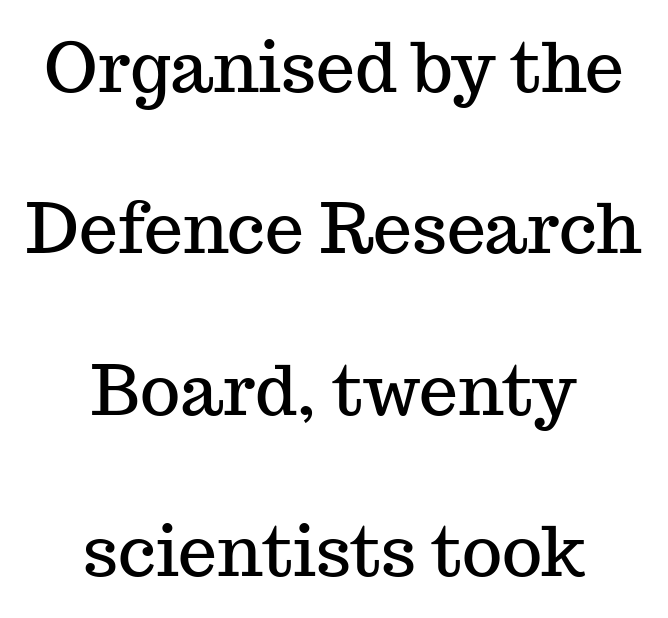
{"serif": "yes", "italic": "no", "width": "normal", "stroke_contrast": "medium", "x_height": "medium", "monospaced": "no", "underline": "no", "align": "center", "line_spacing": "loose", "line_spacing_ratio": 2.34, "letter_spacing": "normal", "letter_spacing_em": 0.0, "glyph_px": 69}
